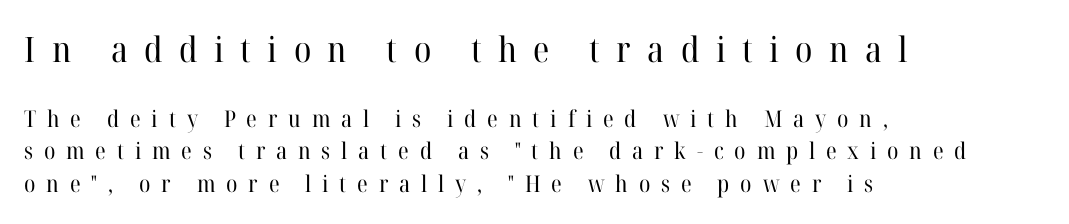
{"serif": "yes", "italic": "no", "bold": "no", "weight": "regular", "width": "normal", "stroke_contrast": "high", "x_height": "medium", "monospaced": "no", "underline": "no", "align": "left", "line_spacing": "normal", "line_spacing_ratio": 1.42, "letter_spacing": "wide", "letter_spacing_em": 0.47, "larger_block": "first", "size_ratio": 1.52, "glyph_px": 35}
